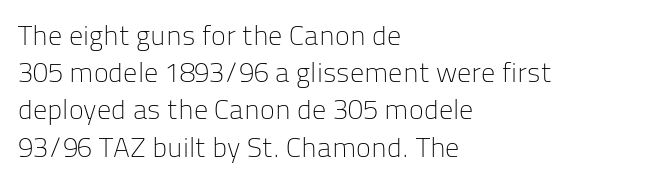
The image shows 28 px light sans-serif type, upright; set left-aligned, normal line spacing (1.33x), normal letter spacing, not underlined; low stroke contrast and a medium x-height.
